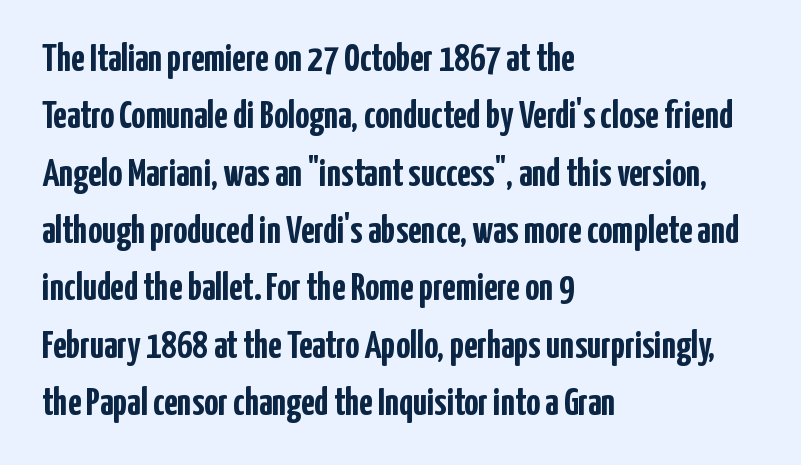
Compared with typical body copy, the letter spacing here is the same. Italic? Not at all — the glyphs are vertical. Underline: absent. You could not count columns in this text — the font is proportionally spaced. Baseline-to-baseline distance is the conventional proportion of letter height. Pretty heavy lettering here — definitely bold.
